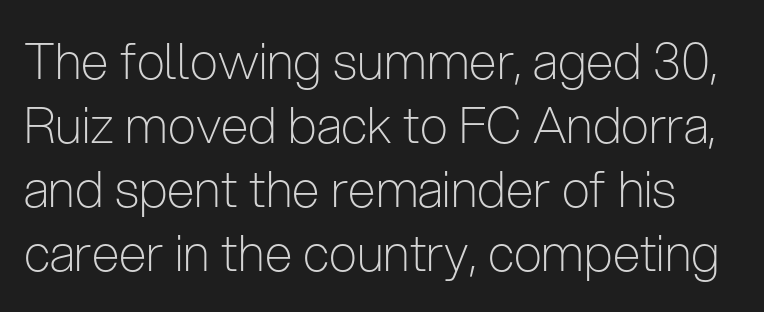
The letterforms sit at book weight or below. If you drew a line through each stem, it would be perfectly vertical. Baseline-to-baseline distance is the conventional proportion of letter height. Is this a fixed-width face? No — the glyphs have proportional, varying widths.
